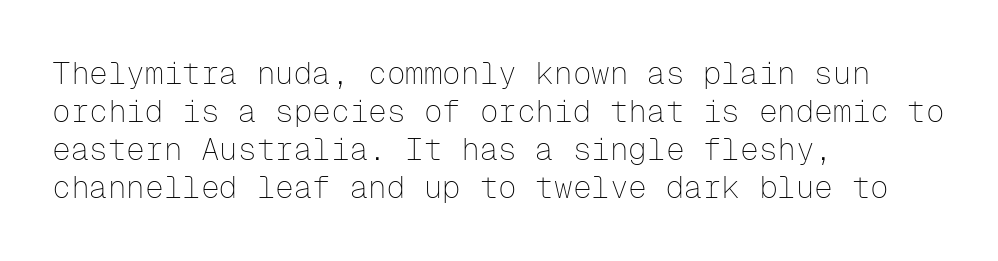
{"serif": "no", "italic": "no", "bold": "no", "weight": "thin", "width": "normal", "stroke_contrast": "low", "x_height": "medium", "monospaced": "yes", "underline": "no", "align": "left", "line_spacing_ratio": 1.23, "letter_spacing": "normal", "letter_spacing_em": 0.0, "glyph_px": 31}
